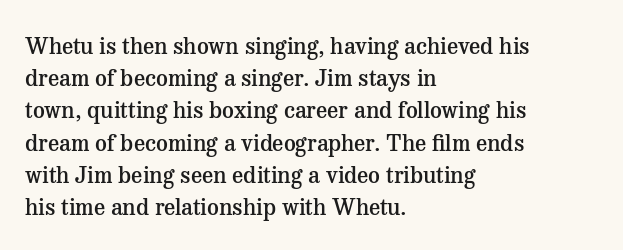
Q: Is the text bold? A: Semi-bold.
Q: Is the text italic (slanted)? A: No, it is upright.
Q: Is the text underlined? A: No.
Q: How is the paragraph aligned? A: Left-aligned.
Q: Is the spacing between letters normal or unusually wide? A: Normal.
Q: Is the spacing between lines tight, normal or loose? A: Normal.
